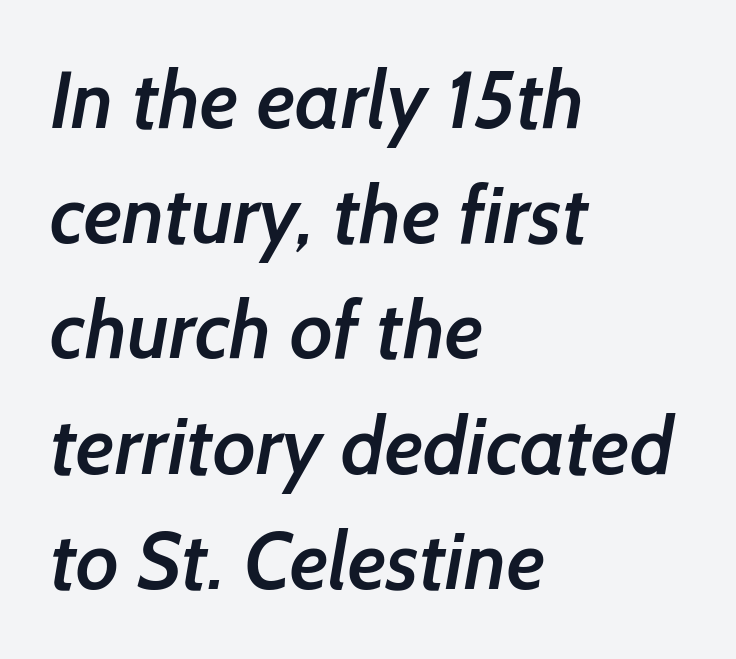
Every row of glyphs begins at an identical x-position on the left. A clean baseline with only descenders dipping below it. Does the type have serifs? No, each stem ends abruptly. No extra tracking has been applied to these lines.
